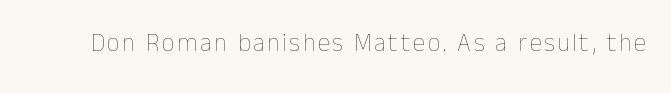
{"italic": "no", "bold": "no", "underline": "no", "glyph_px": 25}
